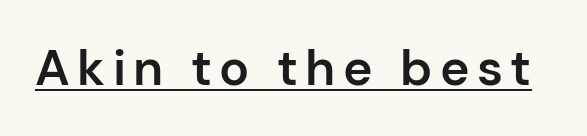
The image shows 50 px semibold sans-serif type, upright; set underlined; low stroke contrast and a medium x-height.
